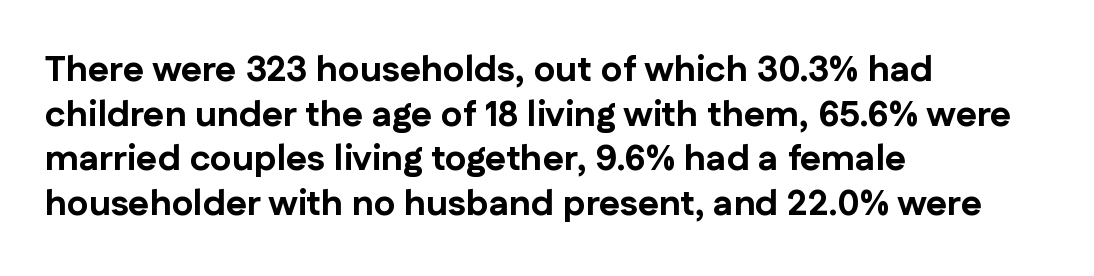
Q: Is the text bold? A: Yes.
Q: Is the text italic (slanted)? A: No, it is upright.
Q: Is the typeface a serif or a sans-serif typeface? A: Sans-serif.
Q: Is the text underlined? A: No.
Q: How is the paragraph aligned? A: Left-aligned.
Q: Is the spacing between letters normal or unusually wide? A: Normal.
Q: Width (condensed, normal, or wide)? A: Normal.
Q: Stroke contrast? A: Low.
Q: x-height? A: Medium.
Q: Monospaced? A: No.
